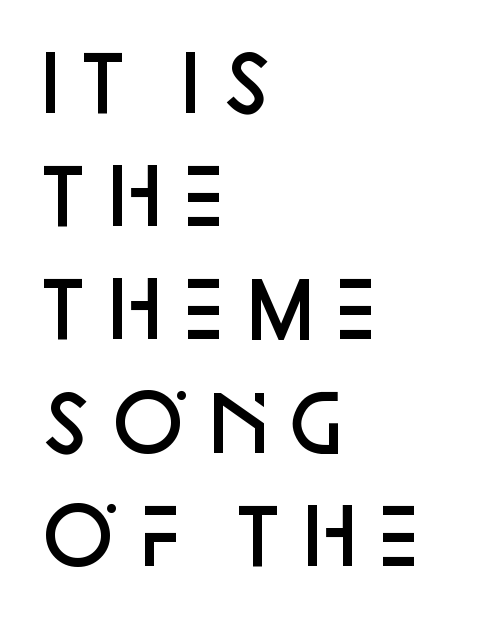
{"serif": "no", "italic": "no", "bold": "semi", "weight": "semibold", "width": "normal", "stroke_contrast": "low", "x_height": "large", "monospaced": "no", "underline": "no", "align": "left", "line_spacing": "normal", "line_spacing_ratio": 1.51, "letter_spacing": "normal", "letter_spacing_em": 0.0, "glyph_px": 75}
